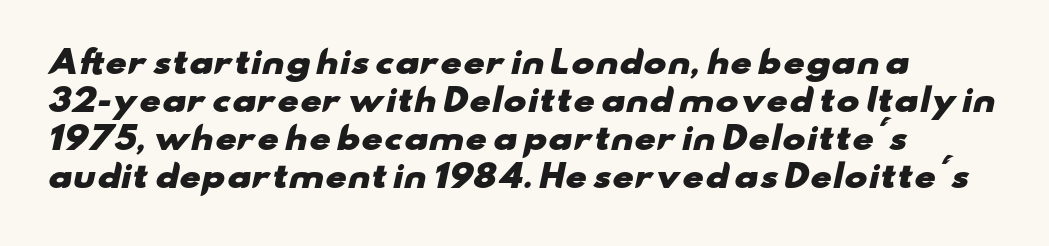
The image shows 31 px heavy, wide sans-serif type; set left-aligned, line spacing 1.23x, normal letter spacing, not underlined; low stroke contrast and a small x-height.
